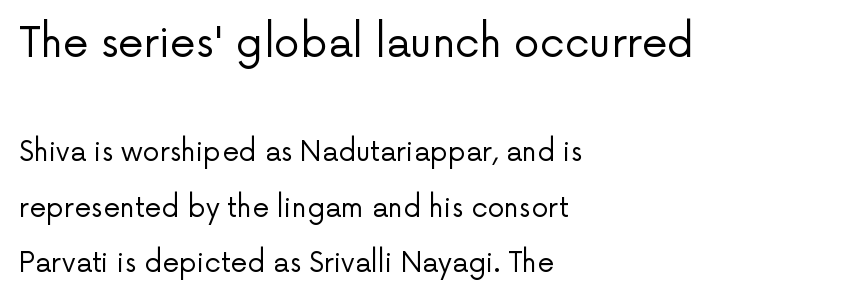
{"serif": "no", "italic": "no", "bold": "no", "weight": "regular", "width": "normal", "stroke_contrast": "low", "x_height": "medium", "monospaced": "no", "underline": "no", "align": "left", "line_spacing": "loose", "line_spacing_ratio": 2.06, "letter_spacing": "normal", "letter_spacing_em": 0.0, "larger_block": "first", "size_ratio": 1.52, "glyph_px": 41}
